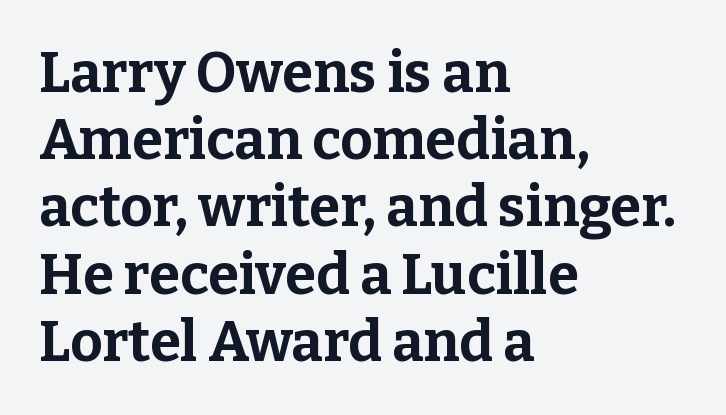
Q: Is the text bold? A: Yes.
Q: Is the text italic (slanted)? A: No, it is upright.
Q: Is the typeface a serif or a sans-serif typeface? A: Serif.
Q: Is the text underlined? A: No.
Q: How is the paragraph aligned? A: Left-aligned.
Q: Is the spacing between letters normal or unusually wide? A: Normal.
Q: Width (condensed, normal, or wide)? A: Normal.
Q: Stroke contrast? A: Low.
Q: x-height? A: Medium.
Q: Monospaced? A: No.
